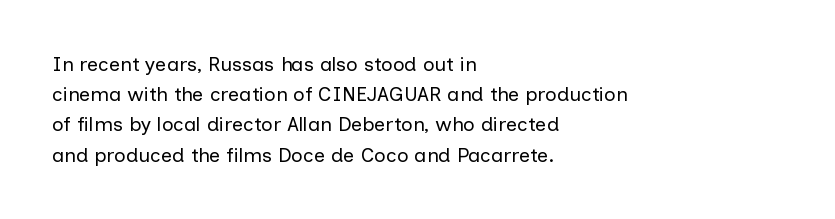
The image shows 20 px text type, upright; set left-aligned, normal line spacing (1.51x), normal letter spacing, not underlined.
